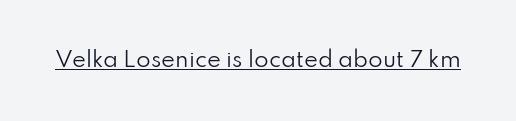
{"italic": "no", "bold": "no", "underline": "yes", "letter_spacing": "normal", "letter_spacing_em": 0.0, "glyph_px": 21}
